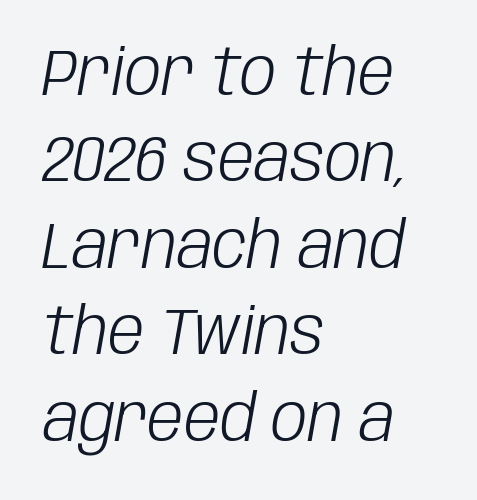
{"italic": "yes", "lean": "right", "slant_degrees": 10, "bold": "no", "weight": "light", "width": "condensed", "stroke_contrast": "low", "x_height": "large", "monospaced": "no", "underline": "no", "align": "left", "line_spacing": "normal", "line_spacing_ratio": 1.33, "letter_spacing": "normal", "letter_spacing_em": 0.0, "glyph_px": 65}
